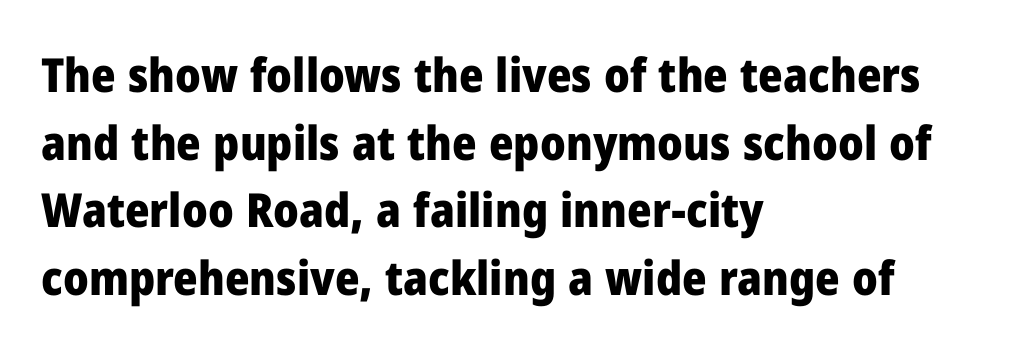
{"serif": "no", "italic": "no", "bold": "yes", "weight": "heavy", "width": "normal", "stroke_contrast": "low", "x_height": "medium", "monospaced": "no", "underline": "no", "align": "left", "line_spacing": "normal", "line_spacing_ratio": 1.44, "letter_spacing": "normal", "letter_spacing_em": 0.0, "glyph_px": 47}
